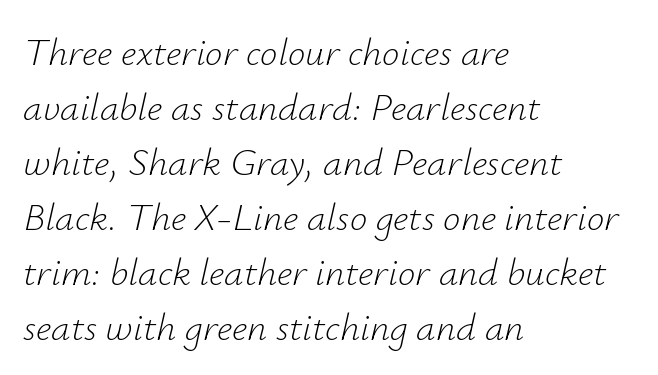
Q: Is the text bold? A: No.
Q: Is the text italic (slanted)? A: Yes, it leans right by about 12 degrees.
Q: Is the text underlined? A: No.
Q: How is the paragraph aligned? A: Left-aligned.
Q: Is the spacing between letters normal or unusually wide? A: Normal.
Q: Is the spacing between lines tight, normal or loose? A: Normal.
Q: Width (condensed, normal, or wide)? A: Normal.
Q: Stroke contrast? A: Low.
Q: x-height? A: Small.
Q: Monospaced? A: No.
